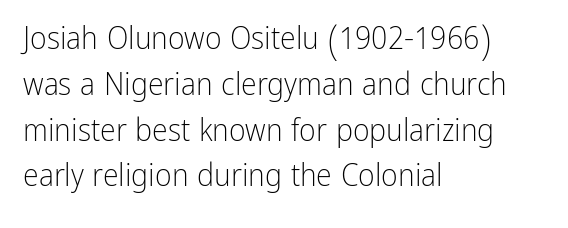
The space directly below the letters is spotless. The letters advance in unequal steps, a hallmark of proportional type. Short note: letters normally spaced. Baseline-to-baseline distance is the conventional proportion of letter height. Stems here are at most as thick as an everyday book face.
